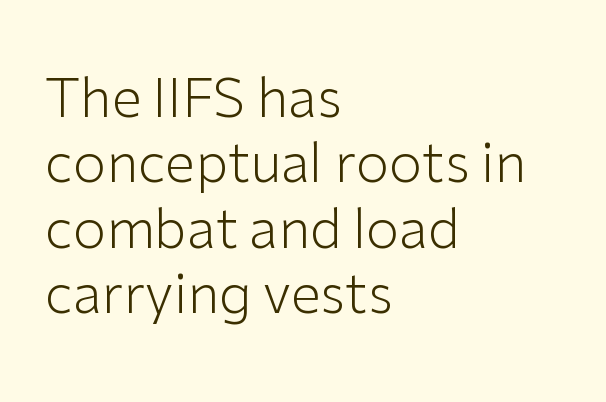
{"serif": "no", "italic": "no", "bold": "no", "weight": "light", "width": "normal", "stroke_contrast": "low", "x_height": "medium", "monospaced": "no", "underline": "no", "align": "left", "line_spacing_ratio": 1.21, "letter_spacing": "normal", "letter_spacing_em": 0.0, "glyph_px": 54}
